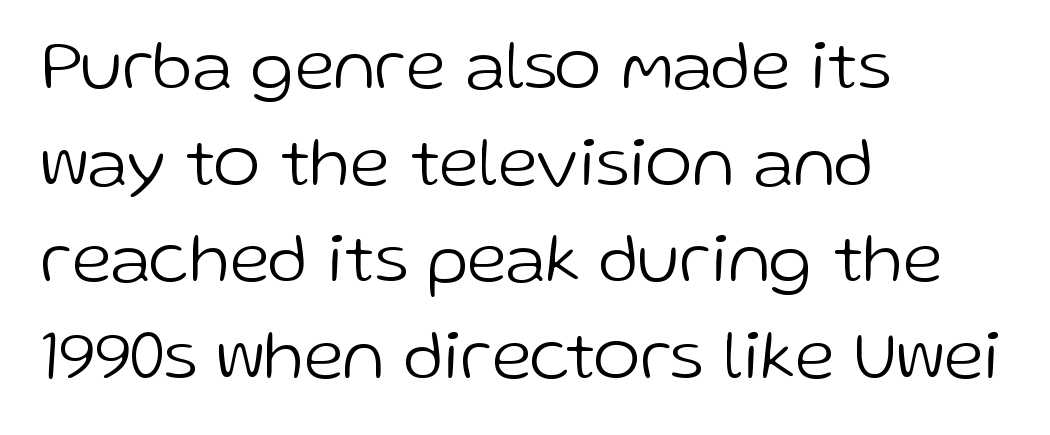
{"serif": "no", "italic": "no", "bold": "no", "weight": "light", "width": "normal", "stroke_contrast": "low", "x_height": "medium", "monospaced": "no", "underline": "no", "align": "left", "line_spacing": "normal", "line_spacing_ratio": 1.36, "letter_spacing": "normal", "letter_spacing_em": 0.0, "glyph_px": 71}
